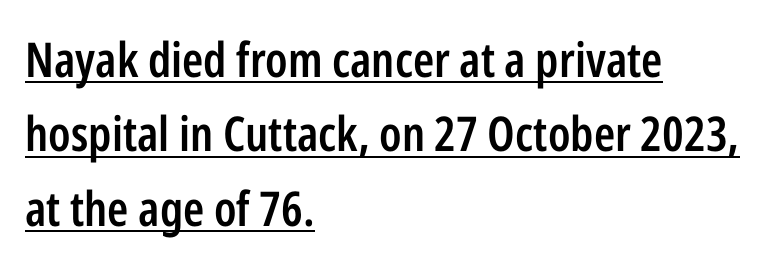
The image shows 48 px semibold, condensed sans-serif type, upright; set left-aligned, normal line spacing (1.55x), normal letter spacing, underlined; low stroke contrast and a medium x-height.
